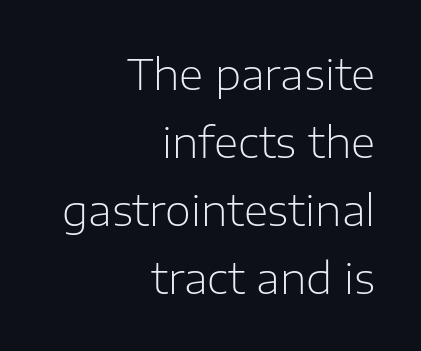
Typeset ragged left — the right edge is the straight one. A normal amount of white space separates one row of letters from the next. Tracking value appears to be zero — textbook default spacing. The gap between lines stays unmarked. Font category for this specimen: sans-serif.
